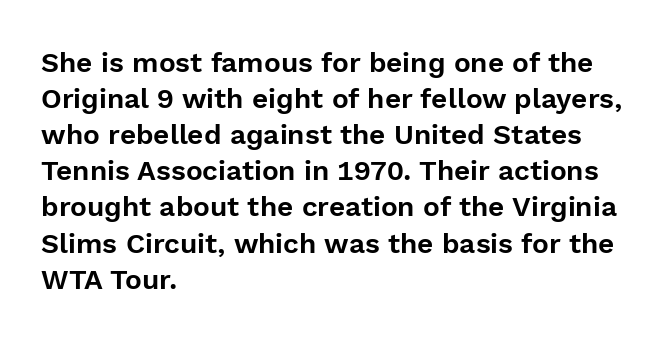
The image shows 28 px sans-serif type, upright; set left-aligned, normal line spacing (1.29x), normal letter spacing, not underlined; a medium x-height.
